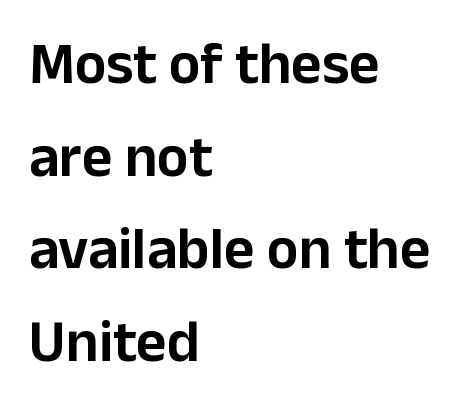
Successive baselines arrive at the customary interval. There is no visible air inserted between adjacent glyphs. The paragraph has a hard left edge and a soft right edge. The typography opts for an upright posture over an oblique one. Think of a printed novel: that variable character pitch is what you see here.
